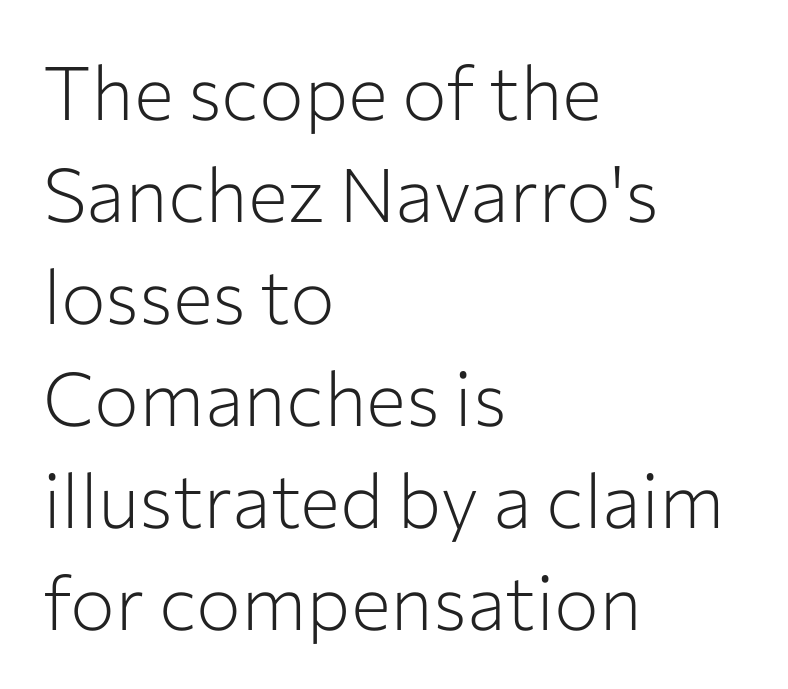
Q: Is the text bold? A: No.
Q: Is the text italic (slanted)? A: No, it is upright.
Q: Is the typeface a serif or a sans-serif typeface? A: Sans-serif.
Q: Is the text underlined? A: No.
Q: How is the paragraph aligned? A: Left-aligned.
Q: Is the spacing between letters normal or unusually wide? A: Normal.
Q: Is the spacing between lines tight, normal or loose? A: Normal.
Q: Width (condensed, normal, or wide)? A: Normal.
Q: Stroke contrast? A: Low.
Q: x-height? A: Medium.
Q: Monospaced? A: No.
